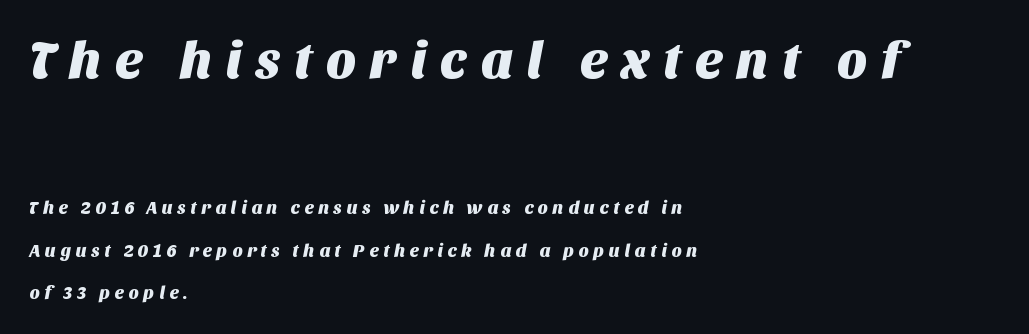
The image shows 53 px sans-serif type; set left-aligned, loose line spacing (2.37x), unusually wide letter spacing (+0.24 em), not underlined; the first (top) block is 2.94x larger; medium stroke contrast and a large x-height.
